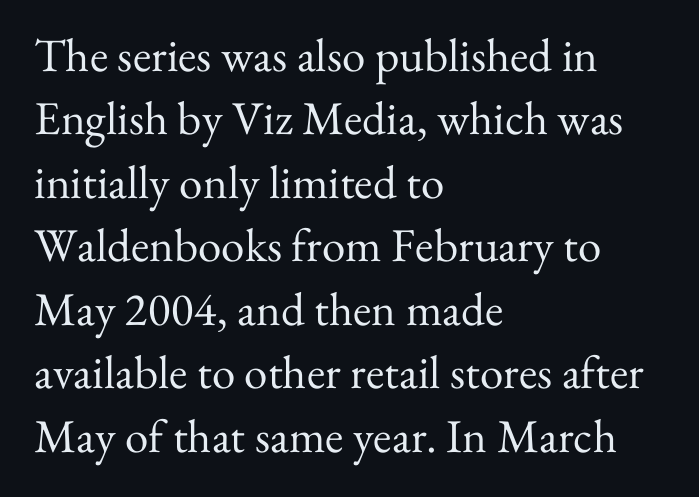
{"serif": "yes", "italic": "no", "bold": "no", "weight": "regular", "width": "normal", "stroke_contrast": "medium", "x_height": "small", "monospaced": "no", "underline": "no", "align": "left", "line_spacing": "normal", "line_spacing_ratio": 1.35, "letter_spacing": "normal", "letter_spacing_em": 0.0, "glyph_px": 47}
